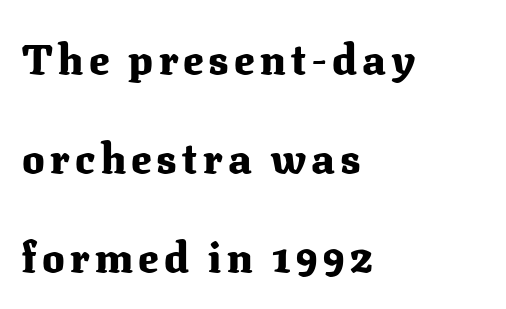
Classification — serif. The compositor pushed each line to the left boundary. The rendering uses natural spacing where letterforms have individual widths. This block would shrink considerably if given ordinary leading; it's expanded now. The space directly below the letters is spotless. You can tell it's not italic because the verticals are truly vertical.
